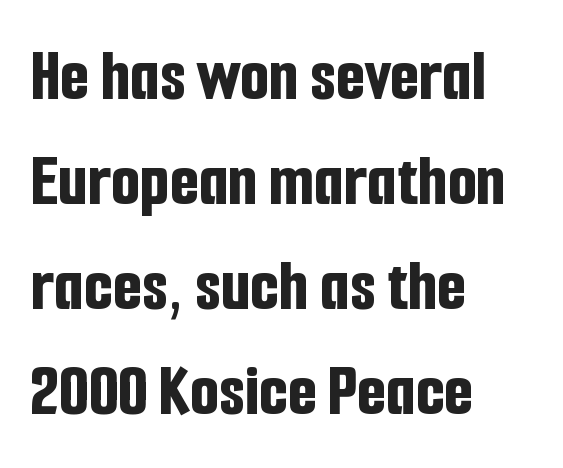
Q: Is the text bold? A: Yes.
Q: Is the text italic (slanted)? A: No, it is upright.
Q: Is the typeface a serif or a sans-serif typeface? A: Sans-serif.
Q: Is the text underlined? A: No.
Q: How is the paragraph aligned? A: Left-aligned.
Q: Is the spacing between letters normal or unusually wide? A: Normal.
Q: Is the spacing between lines tight, normal or loose? A: Normal.
Q: Width (condensed, normal, or wide)? A: Condensed.
Q: Stroke contrast? A: Low.
Q: x-height? A: Medium.
Q: Monospaced? A: No.
